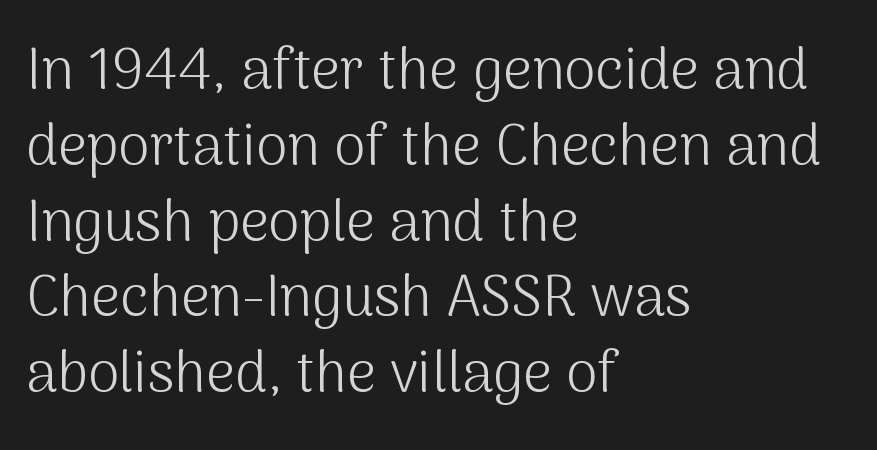
{"serif": "no", "italic": "no", "bold": "no", "weight": "light", "width": "normal", "stroke_contrast": "medium", "x_height": "medium", "monospaced": "no", "underline": "no", "align": "left", "line_spacing": "normal", "line_spacing_ratio": 1.33, "letter_spacing": "normal", "letter_spacing_em": 0.0, "glyph_px": 57}
